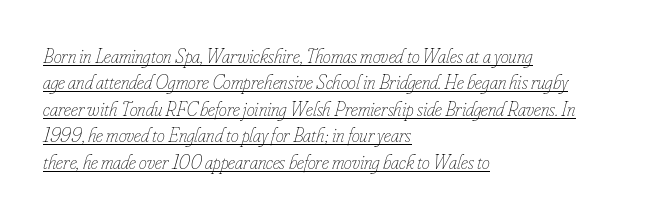
{"italic": "yes", "lean": "right", "slant_degrees": 16, "bold": "no", "underline": "yes", "align": "left", "line_spacing": "normal", "line_spacing_ratio": 1.32, "letter_spacing": "normal", "letter_spacing_em": 0.0, "glyph_px": 20}
